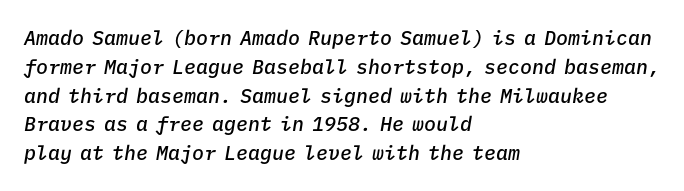
{"italic": "yes", "lean": "right", "slant_degrees": 9, "bold": "semi", "underline": "no", "align": "left", "line_spacing": "normal", "line_spacing_ratio": 1.44, "letter_spacing": "normal", "letter_spacing_em": 0.0, "glyph_px": 20}
